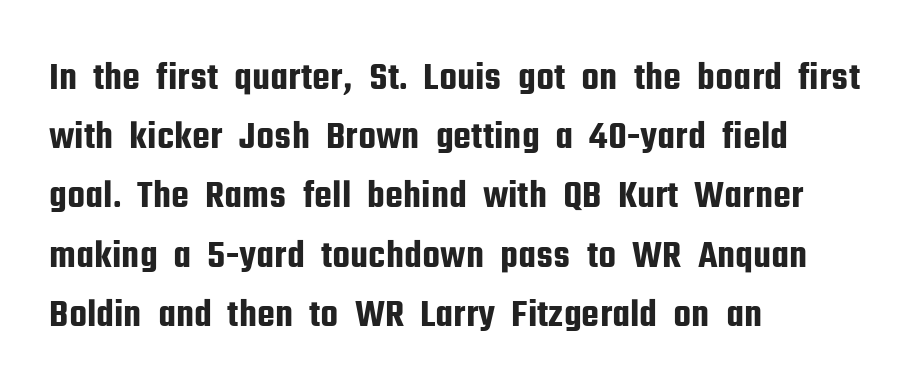
Q: Is the text italic (slanted)? A: No, it is upright.
Q: Is the typeface a serif or a sans-serif typeface? A: Sans-serif.
Q: Is the text underlined? A: No.
Q: How is the paragraph aligned? A: Left-aligned.
Q: Is the spacing between letters normal or unusually wide? A: Normal.
Q: Is the spacing between lines tight, normal or loose? A: Normal.
Q: Width (condensed, normal, or wide)? A: Condensed.
Q: Stroke contrast? A: Low.
Q: x-height? A: Medium.
Q: Monospaced? A: No.
